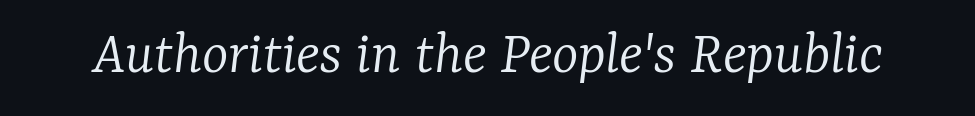
Are there feet on the stems? There are — it's a serif. The zone under the glyphs is completely vacant. Proportional: the letters do not fall into vertical columns. No chunkiness to these letters — they're not bold.
